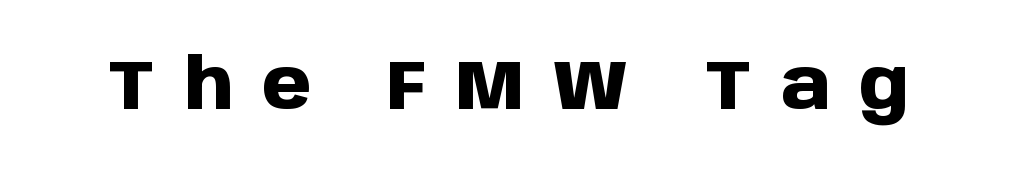
The image shows 70 px heavy sans-serif type, upright; set unusually wide letter spacing (+0.42 em), not underlined; low stroke contrast and a large x-height.
